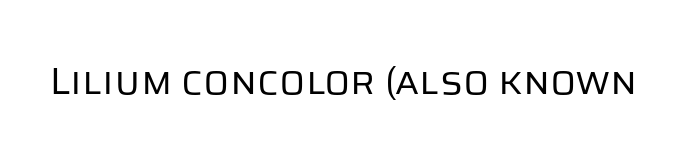
Designer's note — italics off, roman on. Inter-character spacing is left at the font's built-in metrics. Each letter keeps its own natural width here, so spacing adapts to shape. Check where the strokes stop: nothing finishes them off — pure sans. Stems here are at most as thick as an everyday book face. Anything drawn beneath the words? Only blank space.
